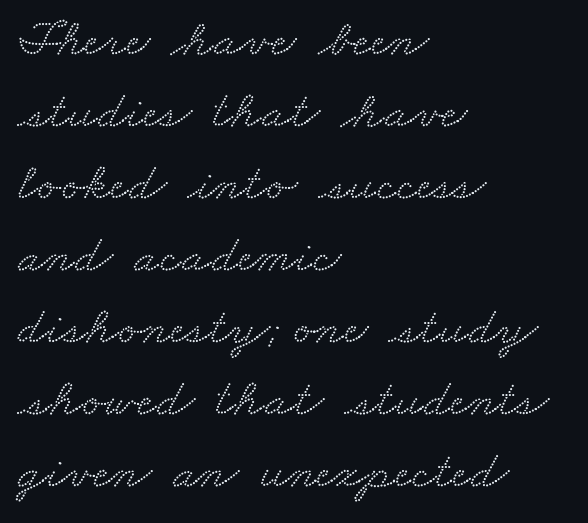
Lines of text with bare space underneath. A student would call this left alignment; a typographer would say flush left, rag right. Leading matches the norm, producing a regular column. The letters carry serifs — small finishing strokes at the ends of their stems.
